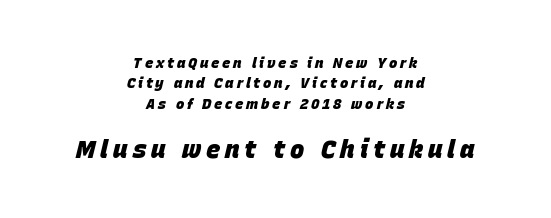
The passage shown is not underscored anywhere. Line spacing here is normal. Where is the straight margin? There isn't one; the lines are centered. There's an unmistakable incline to the writing here.
